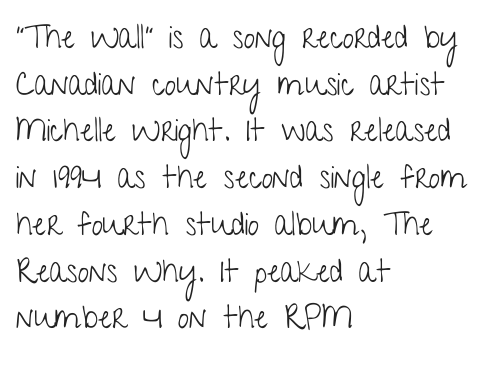
{"serif": "no", "italic": "no", "bold": "no", "weight": "light", "width": "condensed", "stroke_contrast": "low", "x_height": "medium", "monospaced": "no", "underline": "no", "align": "left", "line_spacing": "normal", "line_spacing_ratio": 1.46, "letter_spacing": "normal", "letter_spacing_em": 0.0, "glyph_px": 32}
